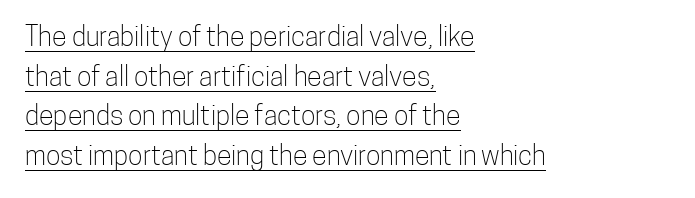
The image shows 27 px text type, upright; set left-aligned, normal line spacing (1.47x), normal letter spacing, underlined.
